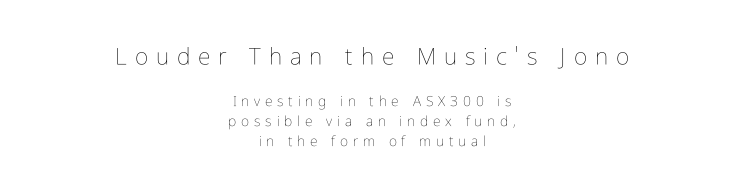
Q: Is the text bold? A: No.
Q: Is the text italic (slanted)? A: No, it is upright.
Q: Is the text underlined? A: No.
Q: How is the paragraph aligned? A: Centered.
Q: Is the spacing between letters normal or unusually wide? A: Unusually wide.
Q: Is the spacing between lines tight, normal or loose? A: Normal.
Q: Which block of text is set in a larger size, the first (top) or the second (bottom)? A: The first (top) one.
